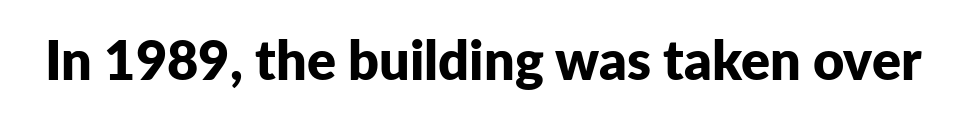
Stroke terminals: plain, sans-serif. Designer's note — italics off, roman on. Each letter keeps its own natural width here, so spacing adapts to shape. No word sits above an underline.
